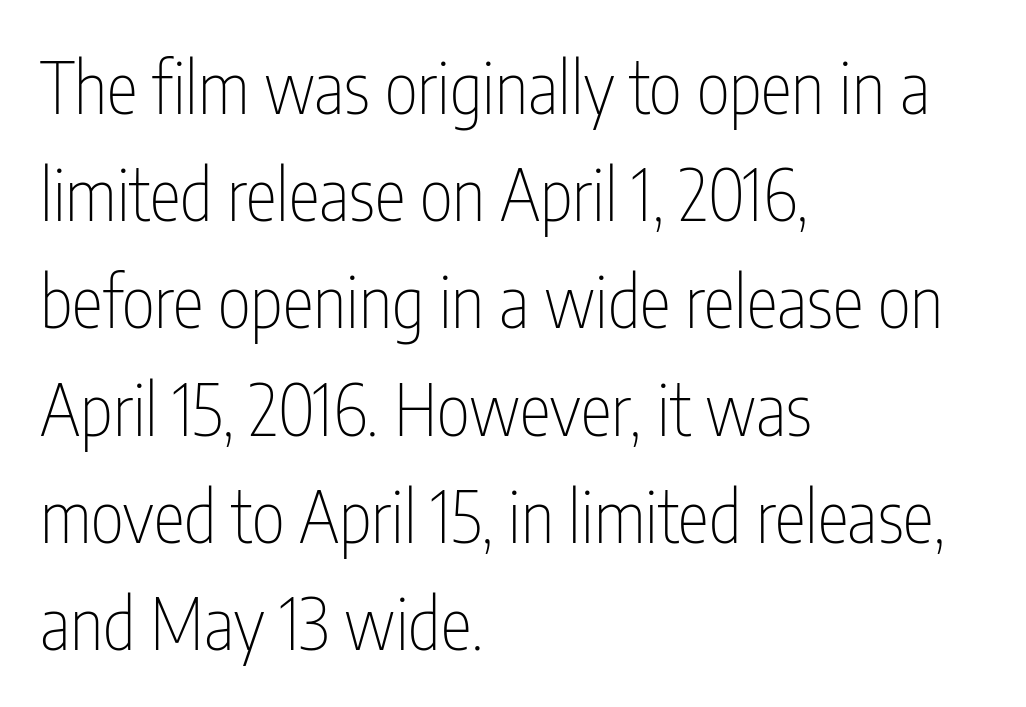
Q: Is the text bold? A: No.
Q: Is the text italic (slanted)? A: No, it is upright.
Q: Is the typeface a serif or a sans-serif typeface? A: Sans-serif.
Q: Is the text underlined? A: No.
Q: How is the paragraph aligned? A: Left-aligned.
Q: Is the spacing between letters normal or unusually wide? A: Normal.
Q: Is the spacing between lines tight, normal or loose? A: Normal.
Q: Width (condensed, normal, or wide)? A: Condensed.
Q: Stroke contrast? A: Low.
Q: x-height? A: Medium.
Q: Monospaced? A: No.
